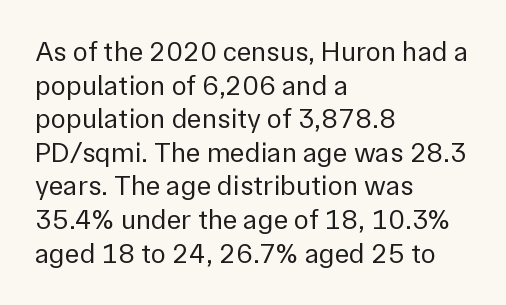
Q: Is the text bold? A: No.
Q: Is the text italic (slanted)? A: No, it is upright.
Q: Is the typeface a serif or a sans-serif typeface? A: Sans-serif.
Q: Is the text underlined? A: No.
Q: How is the paragraph aligned? A: Left-aligned.
Q: Is the spacing between letters normal or unusually wide? A: Normal.
Q: Width (condensed, normal, or wide)? A: Normal.
Q: x-height? A: Medium.
Q: Monospaced? A: No.
